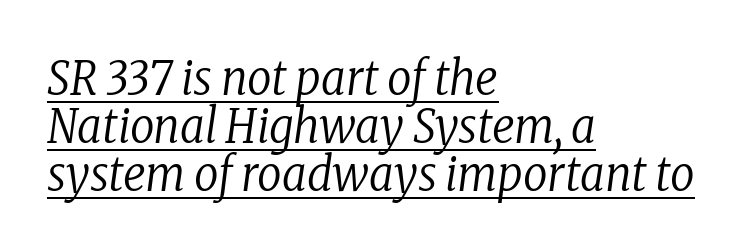
Q: Is the text bold? A: No.
Q: Is the text italic (slanted)? A: Yes, it leans right by about 8 degrees.
Q: Is the typeface a serif or a sans-serif typeface? A: Serif.
Q: Is the text underlined? A: Yes.
Q: How is the paragraph aligned? A: Left-aligned.
Q: Is the spacing between letters normal or unusually wide? A: Normal.
Q: Is the spacing between lines tight, normal or loose? A: Tight.
Q: Width (condensed, normal, or wide)? A: Condensed.
Q: Stroke contrast? A: Low.
Q: x-height? A: Medium.
Q: Monospaced? A: No.
